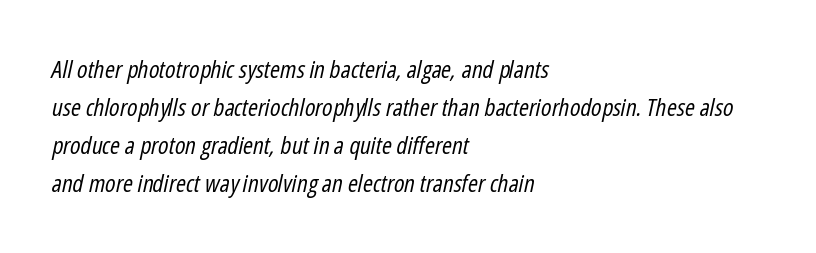
These lines are set flush left with a ragged right edge. The baseline area is clear. The line-height multiplier appears to be the usual default. The specimen reads as italic at a glance. No heavy texture on the line: the type isn't bold.
